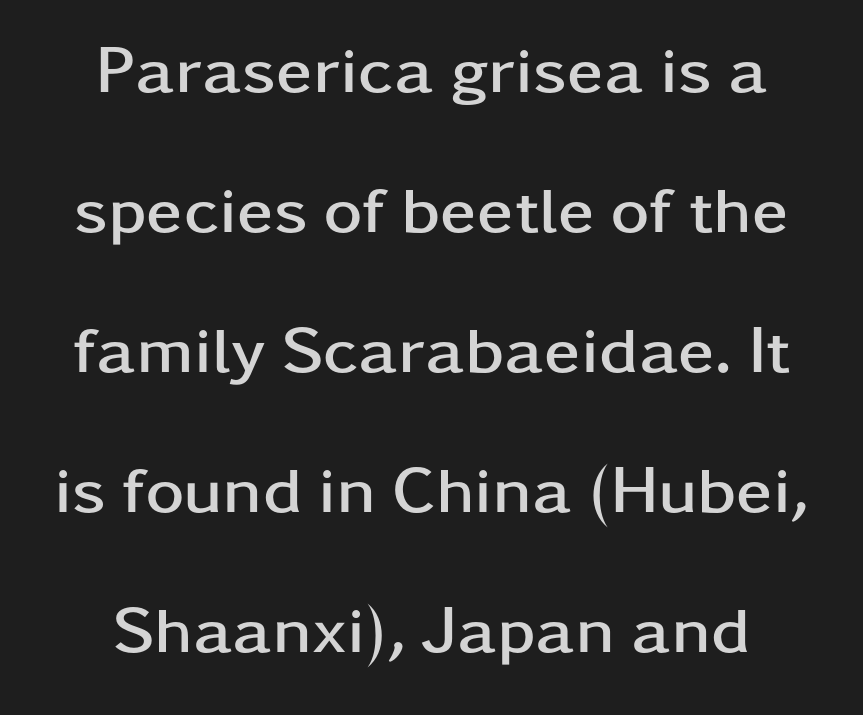
Rendered with straight, roman letterforms. How would I describe the line gaps? Wide and relaxed. Is this a sans? Yes — the strokes have no serifs. The line texture is even and compact thanks to regular tracking. The letters advance in unequal steps, a hallmark of proportional type. Just letters on the line, the space beneath them empty.
